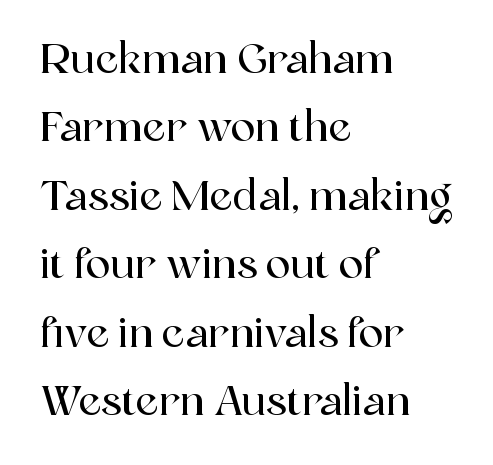
Here the designer chose a conventional face with non-uniform glyph widths. Every stem runs plumb, perpendicular to the baseline. Note: serifs present on the glyphs. The designer left line spacing at the default.
